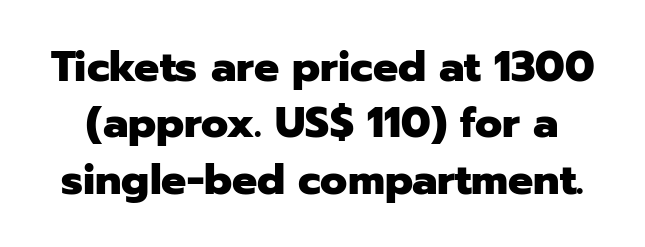
{"serif": "no", "italic": "no", "bold": "yes", "weight": "heavy", "width": "normal", "stroke_contrast": "low", "x_height": "medium", "monospaced": "no", "underline": "no", "line_spacing": "normal", "line_spacing_ratio": 1.34, "letter_spacing": "normal", "letter_spacing_em": 0.0, "glyph_px": 42}
